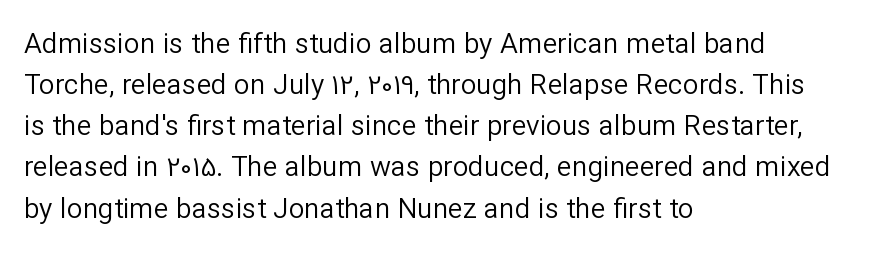
The rag falls on the right side of this text block. Letters rest on an invisible, unmarked baseline. This is roman type, the default non-slanted kind. Compared with typical body copy, the letter spacing here is the same.
